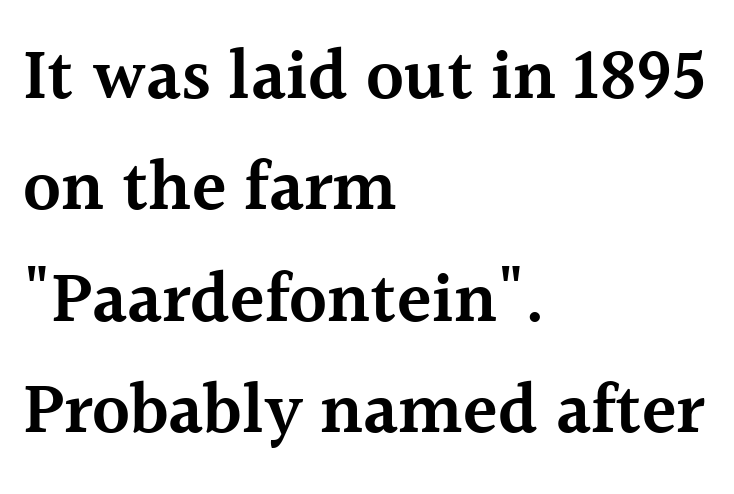
Is there much room between lines? A standard amount, neither cramped nor airy. Weight check: semibold — heavier than regular, not quite bold. Glance below the letters and you will spot only blank space. Is the block centered? No — it sits flush against the left margin. Look at the bottom of the vertical strokes: they flare into serifs here. The rendering uses natural spacing where letterforms have individual widths.
